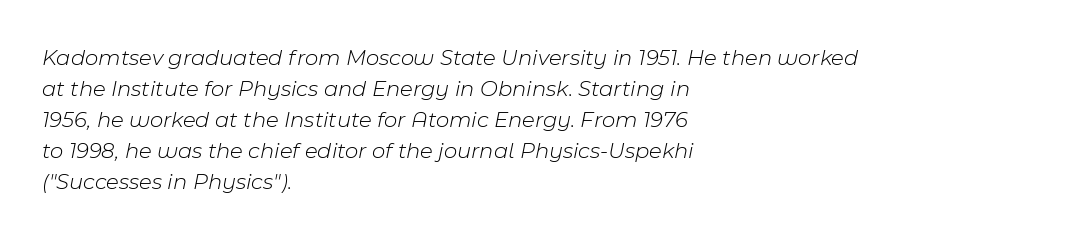
Q: Is the text bold? A: No.
Q: Is the text italic (slanted)? A: Yes, it leans right by about 11 degrees.
Q: Is the text underlined? A: No.
Q: How is the paragraph aligned? A: Left-aligned.
Q: Is the spacing between letters normal or unusually wide? A: Normal.
Q: Is the spacing between lines tight, normal or loose? A: Normal.
